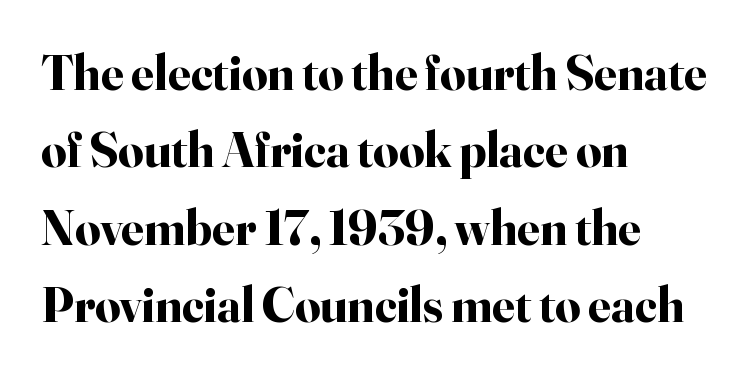
The line-height multiplier appears to be the usual default. Note the varied advance widths — an 'i' is clearly narrower than an 'm'. These lines are set flush left with a ragged right edge. Nope, not italic — everything's standing straight.
